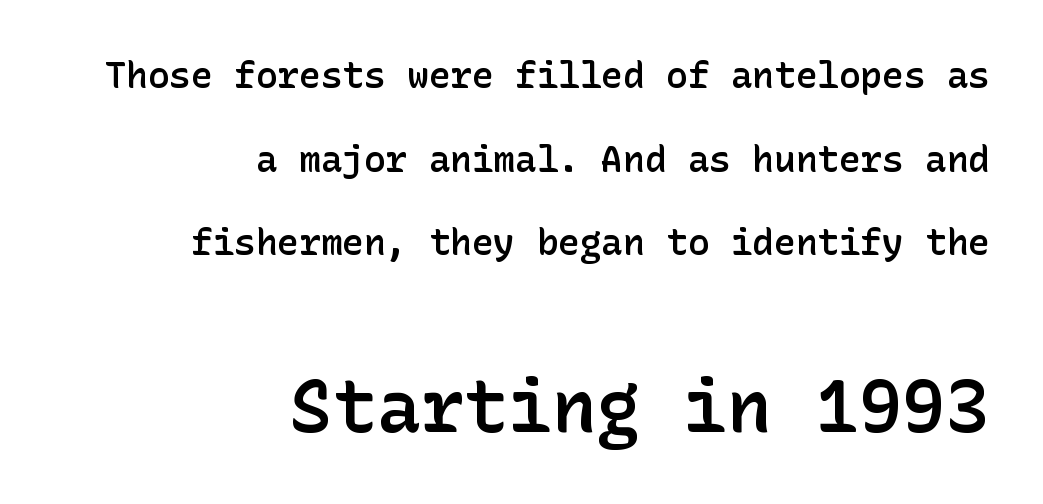
{"serif": "no", "italic": "no", "bold": "semi", "weight": "semibold", "width": "normal", "stroke_contrast": "low", "x_height": "medium", "underline": "no", "align": "right", "line_spacing": "loose", "line_spacing_ratio": 2.32, "letter_spacing": "normal", "letter_spacing_em": 0.0, "larger_block": "second", "size_ratio": 2.03, "glyph_px": 73}
